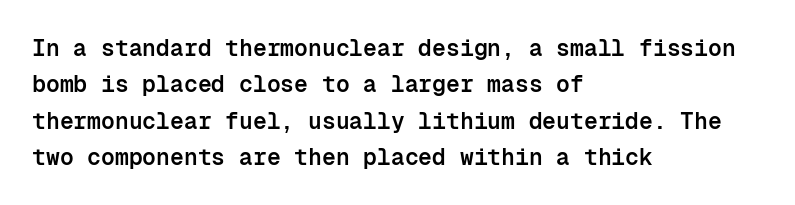
The image shows 23 px text type, upright; set left-aligned, normal line spacing (1.58x), normal letter spacing, not underlined.
